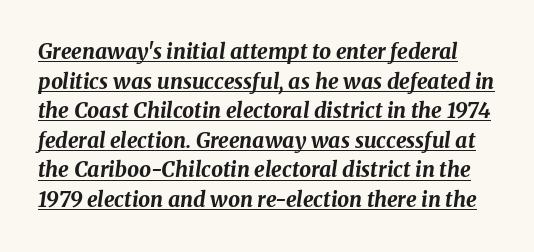
The image shows 21 px bold type, italic (leaning right); set normal line spacing (1.41x), normal letter spacing, underlined.
